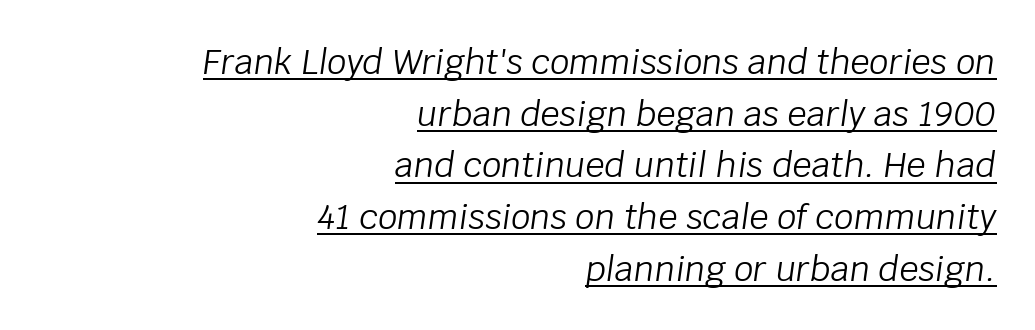
The image shows 34 px light type, italic (leaning right); set right-aligned, normal line spacing (1.52x), normal letter spacing, underlined; low stroke contrast and a large x-height.
